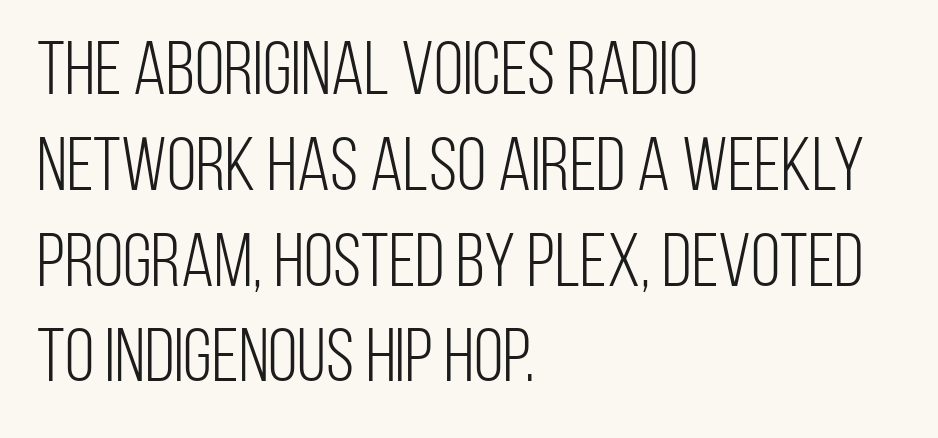
The lettering holds an erect, upright posture throughout. The line-height multiplier appears to be the usual default. Observe the absence of serifs on each vertical stroke in this sample. Think of a printed novel: that variable character pitch is what you see here. The lines in this sample share a left origin and differ only in where they stop. These glyphs show unthickened strokes, regular width or finer.
